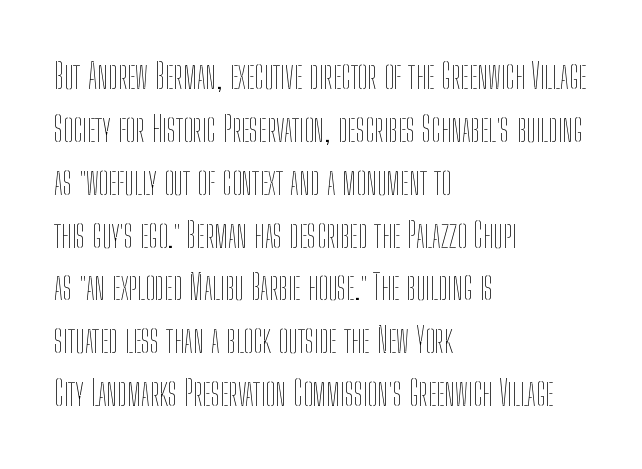
{"italic": "no", "bold": "no", "weight": "thin", "width": "condensed", "stroke_contrast": "low", "x_height": "medium", "monospaced": "no", "underline": "no", "align": "left", "line_spacing": "normal", "line_spacing_ratio": 1.51, "letter_spacing": "normal", "letter_spacing_em": 0.0, "glyph_px": 35}
